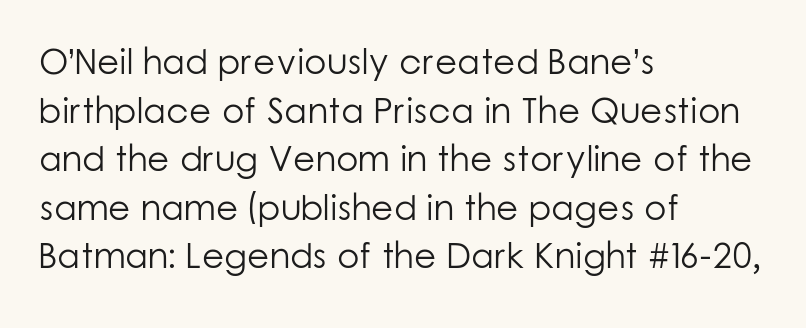
The image shows 36 px light sans-serif type, upright; set left-aligned, normal line spacing (1.35x), normal letter spacing, not underlined; low stroke contrast and a medium x-height.
